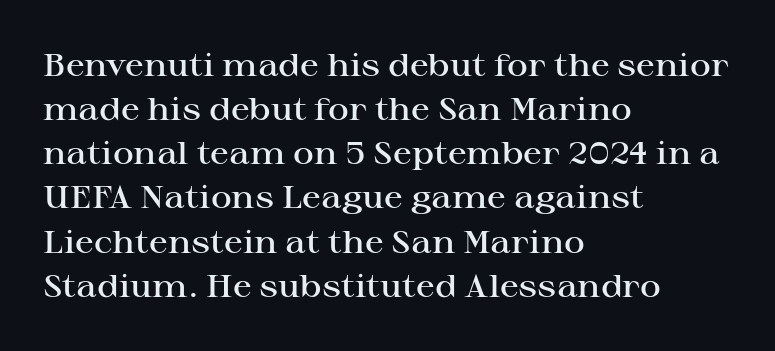
{"serif": "yes", "italic": "no", "bold": "semi", "weight": "semibold", "width": "wide", "stroke_contrast": "high", "x_height": "medium", "monospaced": "no", "underline": "no", "align": "left", "line_spacing": "normal", "line_spacing_ratio": 1.38, "letter_spacing": "normal", "letter_spacing_em": 0.0, "glyph_px": 32}
